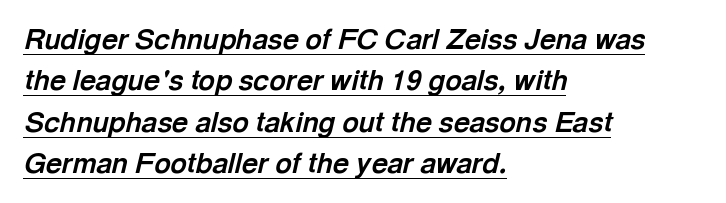
The image shows 28 px bold type, italic (leaning right); set left-aligned, normal line spacing (1.48x), normal letter spacing, underlined; a medium x-height.
